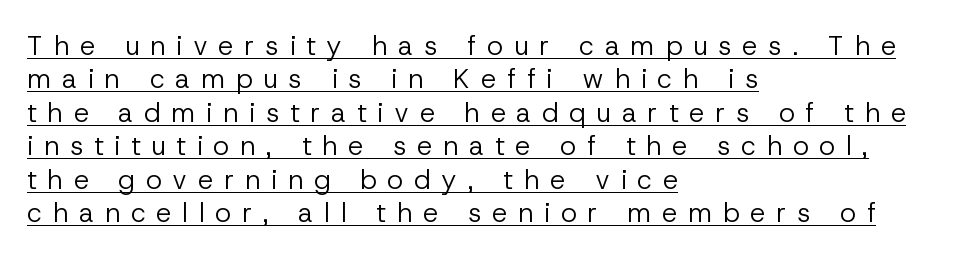
The image shows 27 px text type, upright; set left-aligned, line spacing 1.24x, unusually wide letter spacing (+0.4 em), underlined.
